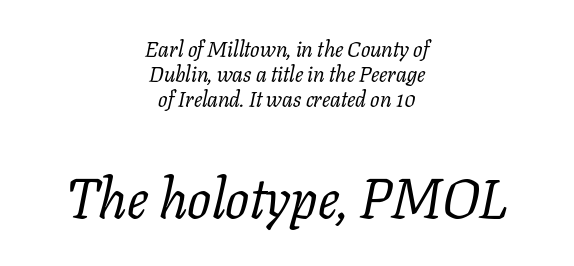
Q: Is the text bold? A: No.
Q: Is the text italic (slanted)? A: Yes, it leans right by about 11 degrees.
Q: Is the typeface a serif or a sans-serif typeface? A: Serif.
Q: Is the text underlined? A: No.
Q: How is the paragraph aligned? A: Centered.
Q: Is the spacing between letters normal or unusually wide? A: Normal.
Q: Is the spacing between lines tight, normal or loose? A: Tight.
Q: Which block of text is set in a larger size, the first (top) or the second (bottom)? A: The second (bottom) one.
Q: Width (condensed, normal, or wide)? A: Normal.
Q: Stroke contrast? A: Low.
Q: x-height? A: Medium.
Q: Monospaced? A: No.
